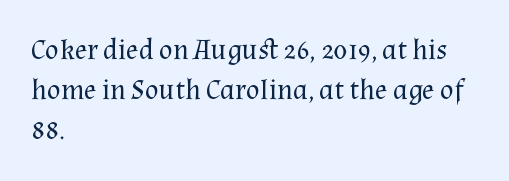
Vertical stems look standard width or narrower in stroke. The paragraph shown leans on its left margin. A typesetter would call this proportional, since set widths differ per character. The area under the type is left untouched. Upright lettering throughout.
